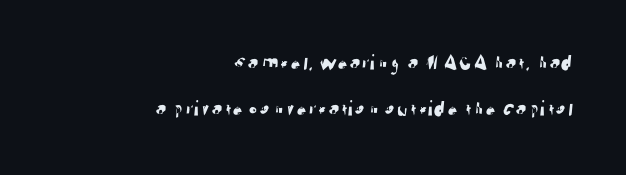
Q: Is the text underlined? A: No.
Q: How is the paragraph aligned? A: Right-aligned.
Q: Is the spacing between letters normal or unusually wide? A: Normal.
Q: Is the spacing between lines tight, normal or loose? A: Loose.
